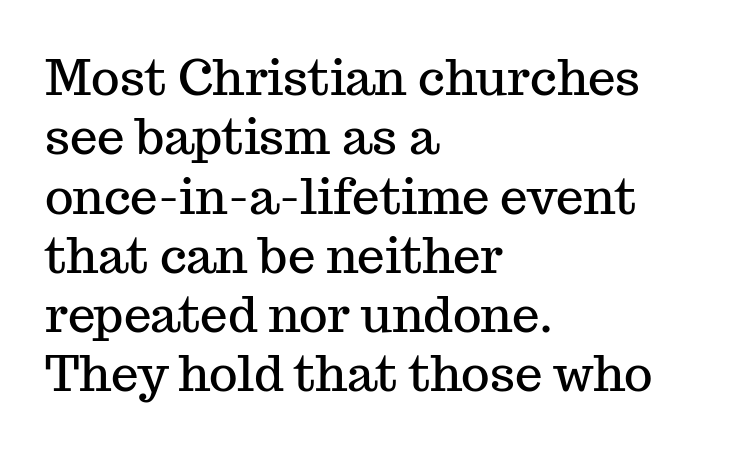
{"serif": "yes", "italic": "no", "width": "normal", "stroke_contrast": "medium", "x_height": "medium", "monospaced": "no", "underline": "no", "align": "left", "line_spacing_ratio": 1.21, "letter_spacing": "normal", "letter_spacing_em": 0.0, "glyph_px": 49}
